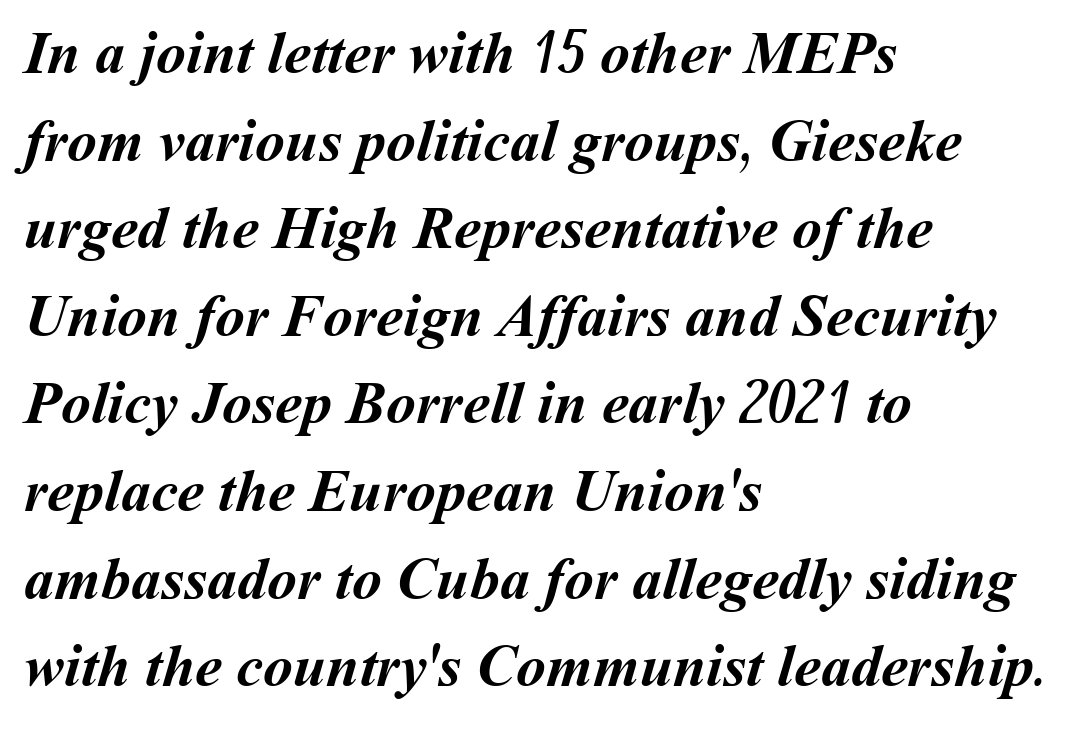
{"bold": "yes", "weight": "semibold", "width": "normal", "stroke_contrast": "medium", "x_height": "medium", "monospaced": "no", "underline": "no", "align": "left", "line_spacing": "normal", "line_spacing_ratio": 1.46, "letter_spacing": "normal", "letter_spacing_em": 0.0, "glyph_px": 60}
